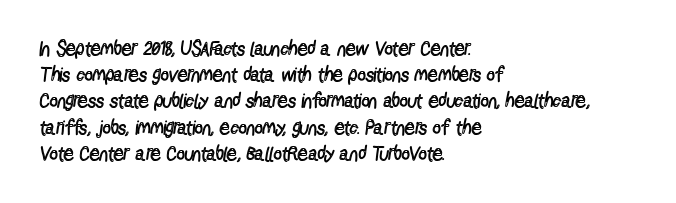
No chunkiness to these letters — they're not bold. Alignment: flush left. Horizontal bands of white between lines are of average thickness. Has an underline been added? It has not. Is the letter spacing exaggerated? No — it looks like the ordinary default.
